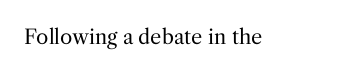
Q: Is the text bold? A: No.
Q: Is the text italic (slanted)? A: No, it is upright.
Q: Is the text underlined? A: No.
Q: Is the spacing between letters normal or unusually wide? A: Normal.
